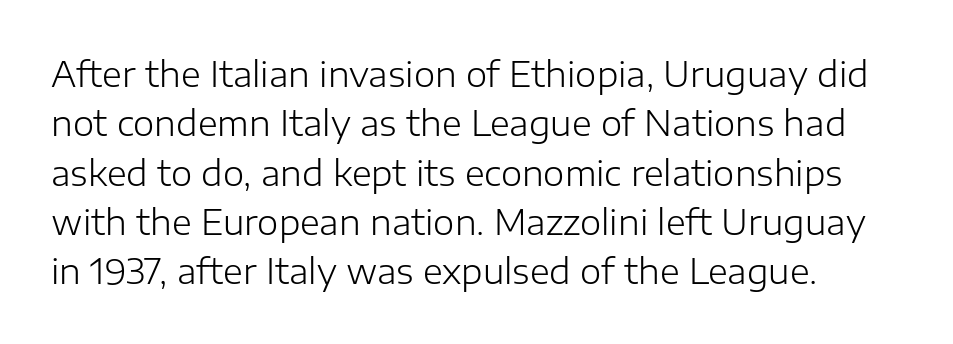
{"serif": "no", "italic": "no", "bold": "no", "weight": "light", "width": "normal", "stroke_contrast": "low", "x_height": "medium", "monospaced": "no", "underline": "no", "line_spacing": "normal", "line_spacing_ratio": 1.45, "letter_spacing": "normal", "letter_spacing_em": 0.0, "glyph_px": 34}
